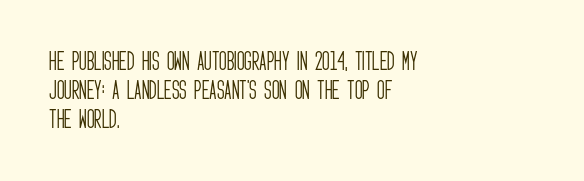
Tracking here is standard; glyphs follow each other at the usual distance. Heft: none added — not bold. These lines are set flush left with a ragged right edge. The letters stand straight up with perfectly vertical stems. Has an underline been added? It has not.
